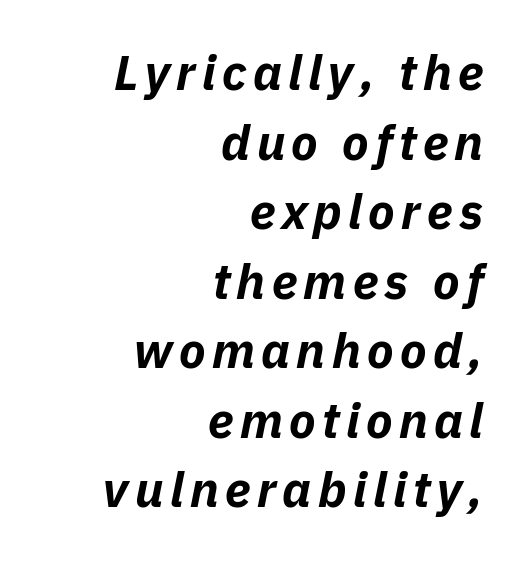
Q: Is the text bold? A: Yes.
Q: Is the text italic (slanted)? A: Yes, it leans right by about 11 degrees.
Q: Is the text underlined? A: No.
Q: How is the paragraph aligned? A: Right-aligned.
Q: Is the spacing between lines tight, normal or loose? A: Normal.
Q: Width (condensed, normal, or wide)? A: Normal.
Q: Stroke contrast? A: Low.
Q: x-height? A: Medium.
Q: Monospaced? A: No.
